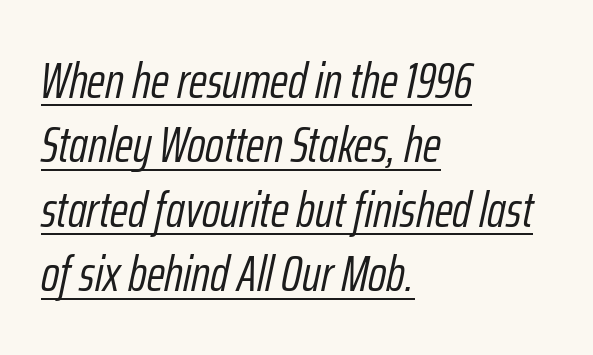
Q: Is the text bold? A: No.
Q: Is the text italic (slanted)? A: Yes, it leans right by about 12 degrees.
Q: Is the text underlined? A: Yes.
Q: How is the paragraph aligned? A: Left-aligned.
Q: Is the spacing between letters normal or unusually wide? A: Normal.
Q: Is the spacing between lines tight, normal or loose? A: Normal.
Q: Width (condensed, normal, or wide)? A: Condensed.
Q: Stroke contrast? A: Low.
Q: x-height? A: Medium.
Q: Monospaced? A: No.
